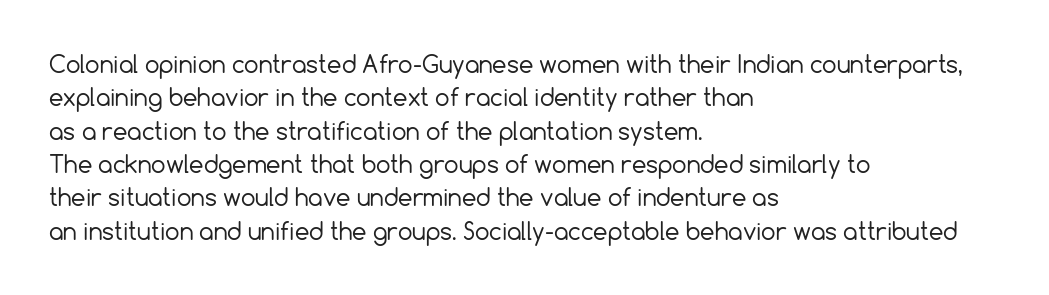
{"italic": "no", "bold": "no", "underline": "no", "align": "left", "line_spacing": "normal", "line_spacing_ratio": 1.45, "letter_spacing": "normal", "letter_spacing_em": 0.0, "glyph_px": 23}
